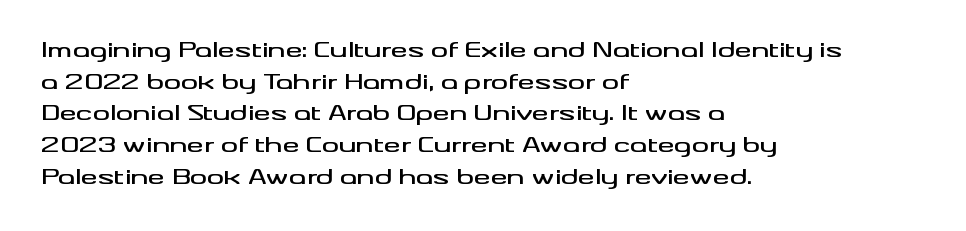
Q: Is the text italic (slanted)? A: No, it is upright.
Q: Is the text underlined? A: No.
Q: How is the paragraph aligned? A: Left-aligned.
Q: Is the spacing between letters normal or unusually wide? A: Normal.
Q: Is the spacing between lines tight, normal or loose? A: Normal.
